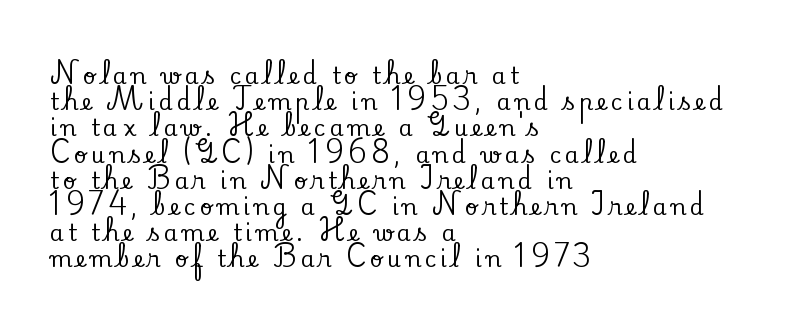
The image shows 22 px text type, upright; set left-aligned, line spacing 1.19x, not underlined.
